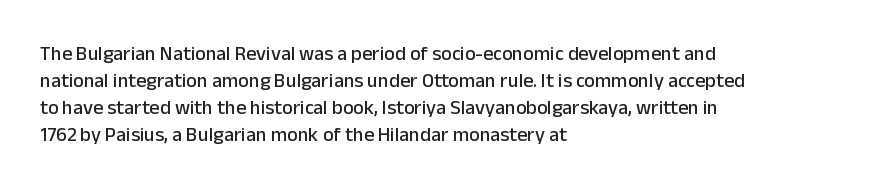
{"italic": "no", "underline": "no", "align": "left", "line_spacing": "normal", "line_spacing_ratio": 1.35, "letter_spacing": "normal", "letter_spacing_em": 0.0, "glyph_px": 20}
